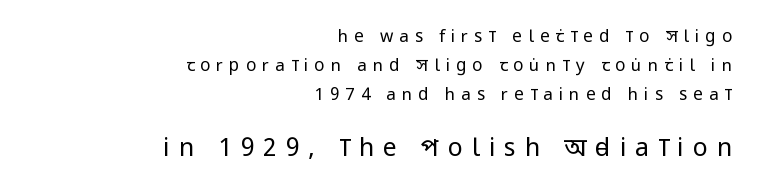
The image shows 25 px text type, upright; set right-aligned, normal line spacing (1.7x), unusually wide letter spacing (+0.35 em), not underlined; the second (bottom) block is 1.47x larger.
